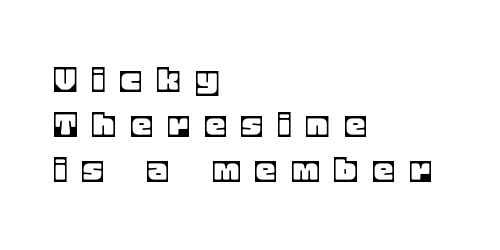
Words appear elongated and porous because spacing is wide. Rendered with straight, roman letterforms. Descenders are the only things crossing below the line. The rendering uses natural spacing where letterforms have individual widths.
